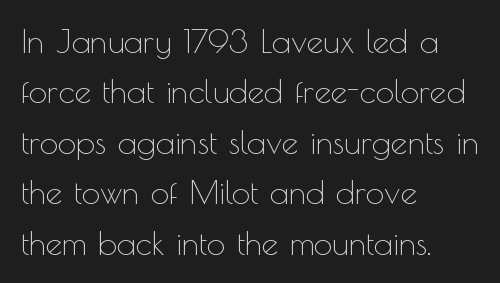
The typography opts for an upright posture over an oblique one. The gaps between neighbouring characters are ordinary and unremarkable. This sample keeps an unexceptional amount of space between lines. The face looks like a standard text weight, possibly lighter. The face used here is a sans, in the tradition of grotesques and geometrics. The ragged edge is on the right, which tells us the setting is flush left.
